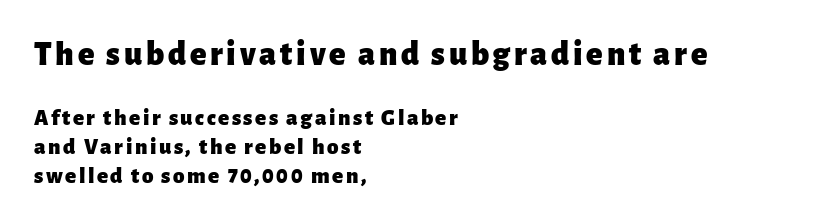
Q: Is the text bold? A: Yes.
Q: Is the text italic (slanted)? A: No, it is upright.
Q: Is the typeface a serif or a sans-serif typeface? A: Sans-serif.
Q: Is the text underlined? A: No.
Q: How is the paragraph aligned? A: Left-aligned.
Q: Is the spacing between lines tight, normal or loose? A: Normal.
Q: Which block of text is set in a larger size, the first (top) or the second (bottom)? A: The first (top) one.
Q: Width (condensed, normal, or wide)? A: Normal.
Q: Stroke contrast? A: Low.
Q: x-height? A: Medium.
Q: Monospaced? A: No.
